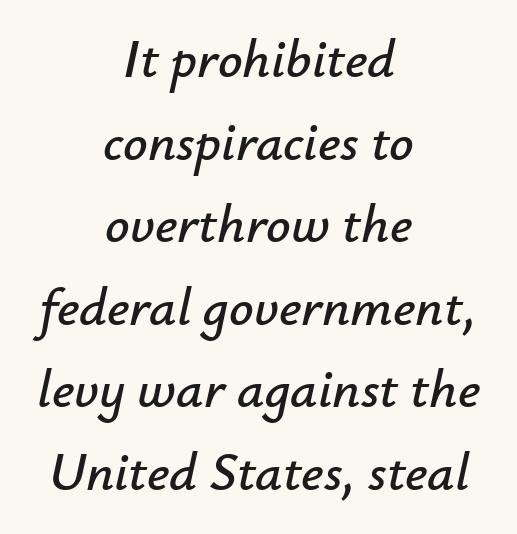
{"italic": "yes", "lean": "right", "slant_degrees": 12, "width": "normal", "stroke_contrast": "low", "x_height": "small", "monospaced": "no", "underline": "no", "align": "center", "line_spacing": "normal", "line_spacing_ratio": 1.53, "letter_spacing": "normal", "letter_spacing_em": 0.0, "glyph_px": 54}
